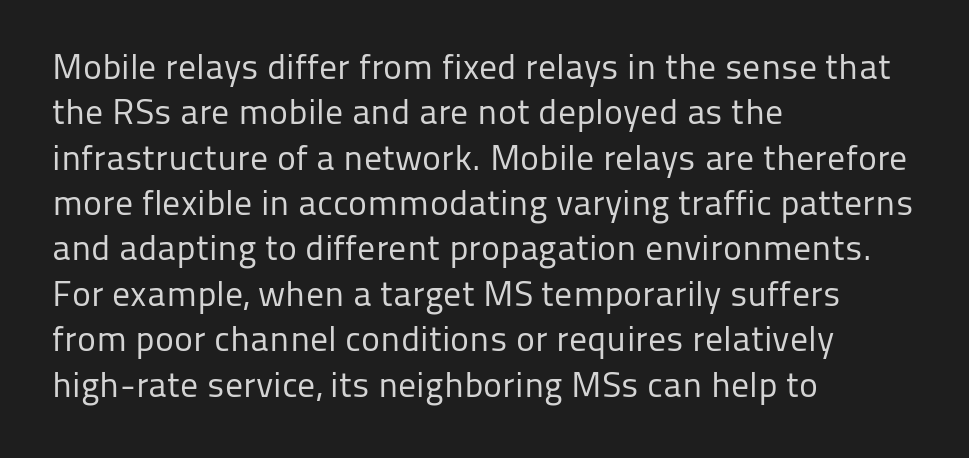
The image shows 36 px regular-weight sans-serif type, upright; set left-aligned, normal line spacing (1.26x), normal letter spacing, not underlined; low stroke contrast and a medium x-height.
